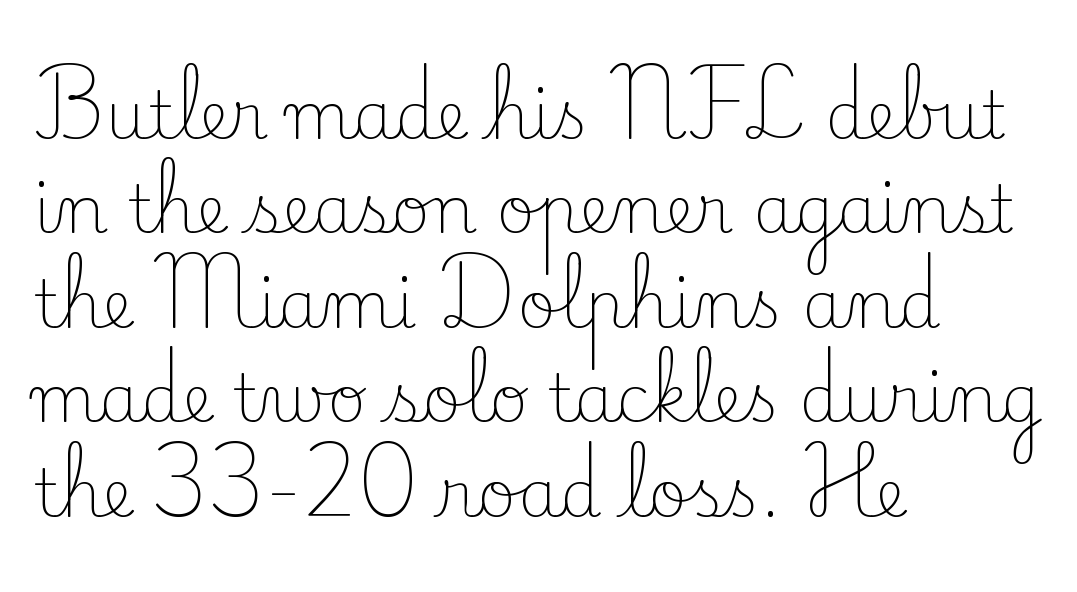
{"serif": "yes", "italic": "no", "bold": "no", "weight": "light", "width": "normal", "stroke_contrast": "low", "x_height": "small", "monospaced": "no", "underline": "no", "align": "left", "line_spacing": "normal", "line_spacing_ratio": 1.43, "letter_spacing": "normal", "letter_spacing_em": 0.0, "glyph_px": 66}
